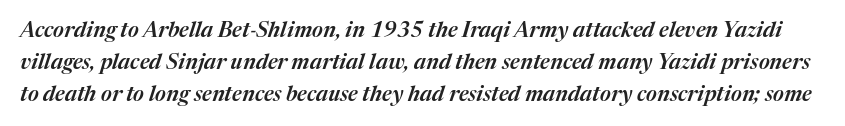
Quick note: interline space is typical. Descender tails drop into unmarked territory. Compared with ordinary roman type, these characters are visibly tilted. Spacing between characters is what you'd get straight out of the box.
